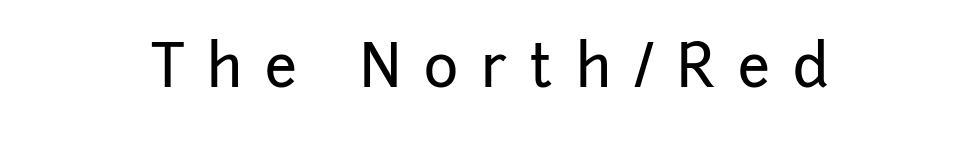
Q: Is the text italic (slanted)? A: No, it is upright.
Q: Is the typeface a serif or a sans-serif typeface? A: Sans-serif.
Q: Is the text underlined? A: No.
Q: Is the spacing between letters normal or unusually wide? A: Unusually wide.
Q: Width (condensed, normal, or wide)? A: Normal.
Q: Stroke contrast? A: Low.
Q: x-height? A: Medium.
Q: Monospaced? A: No.
